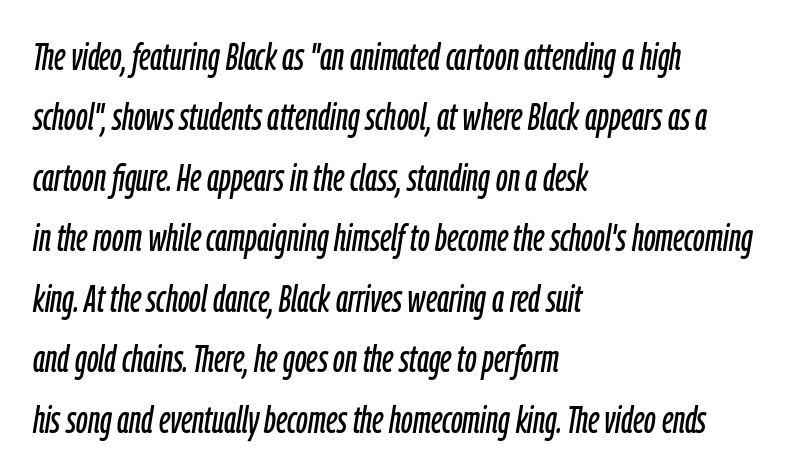
Evenly set lines give the paragraph a standard silhouette. Short and long lines alike share a common starting point at left. The glyphs are unaccompanied by any horizontal stroke below them. Note the varied advance widths — an 'i' is clearly narrower than an 'm'. Nobody touched the tracking dial on this one.
